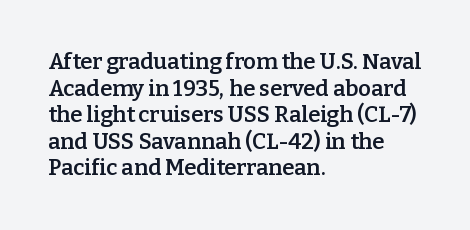
The image shows 22 px text type, upright; set left-aligned, line spacing 1.21x, normal letter spacing, not underlined.
